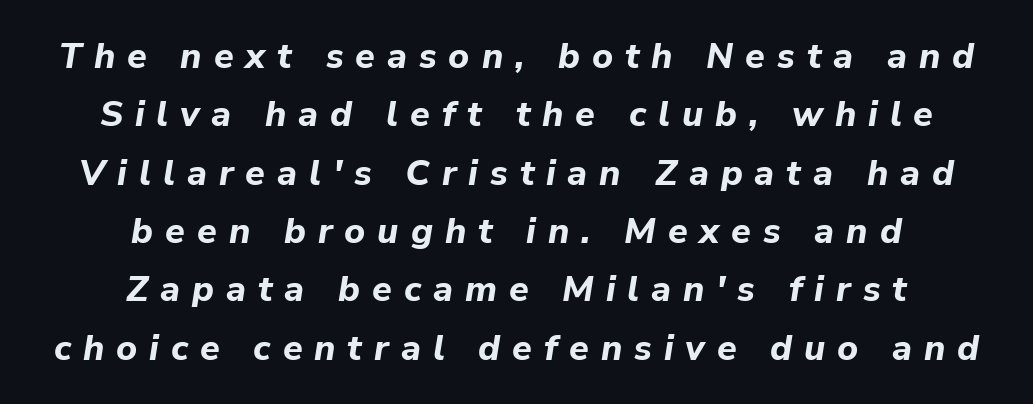
Q: Is the text bold? A: Yes.
Q: Is the text italic (slanted)? A: Yes, it leans right by about 9 degrees.
Q: Is the text underlined? A: No.
Q: How is the paragraph aligned? A: Centered.
Q: Is the spacing between letters normal or unusually wide? A: Unusually wide.
Q: Is the spacing between lines tight, normal or loose? A: Normal.
Q: Width (condensed, normal, or wide)? A: Normal.
Q: Stroke contrast? A: Low.
Q: x-height? A: Medium.
Q: Monospaced? A: No.
